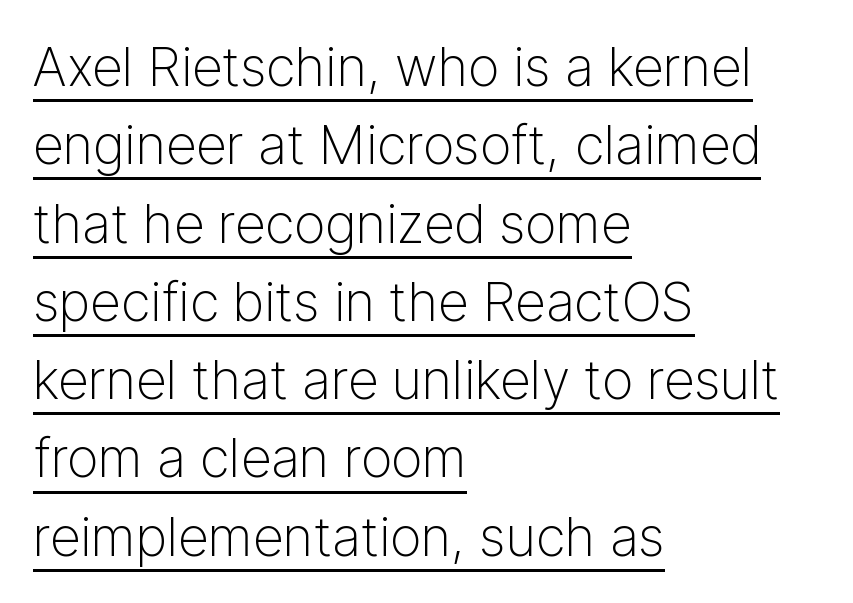
Italic: no, the glyphs are upright roman. Here the glyphs are tracked normally, forming tight word shapes. Leading matches the norm, producing a regular column. Caption: multi-line text, flush left, ragged right. No feet cap the strokes, marking this as sans-serif type. Caption: lettering with a line underneath.
